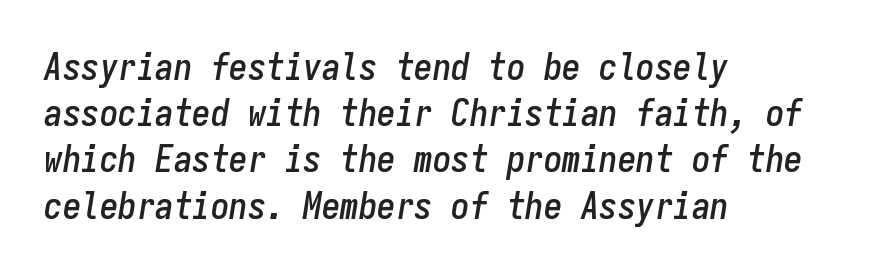
Q: Is the text italic (slanted)? A: Yes, it leans right by about 9 degrees.
Q: Is the text underlined? A: No.
Q: How is the paragraph aligned? A: Left-aligned.
Q: Is the spacing between letters normal or unusually wide? A: Normal.
Q: Is the spacing between lines tight, normal or loose? A: Normal.
Q: Width (condensed, normal, or wide)? A: Condensed.
Q: Stroke contrast? A: Low.
Q: x-height? A: Medium.
Q: Monospaced? A: Yes.
